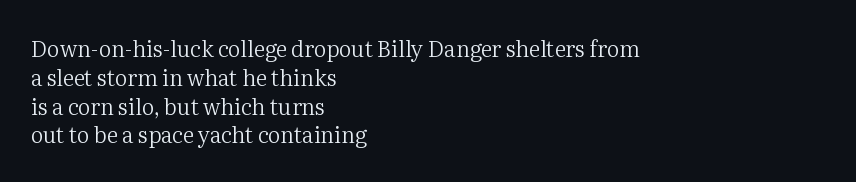
Q: Is the text bold? A: No.
Q: Is the text italic (slanted)? A: No, it is upright.
Q: Is the text underlined? A: No.
Q: How is the paragraph aligned? A: Left-aligned.
Q: Is the spacing between letters normal or unusually wide? A: Normal.
Q: Is the spacing between lines tight, normal or loose? A: Normal.
